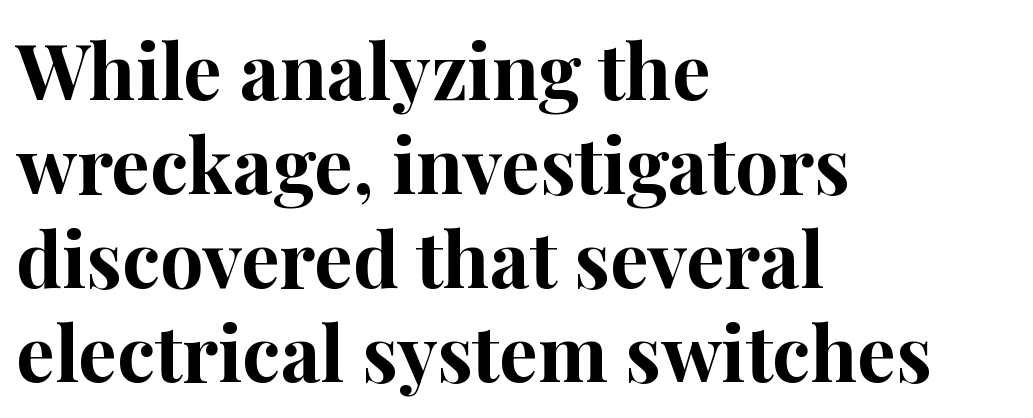
Heft: maximum for text — a bold. Short and long lines alike share a common starting point at left. Is the letter spacing exaggerated? No — it looks like the ordinary default. You could not count columns in this text — the font is proportionally spaced. The space directly below the letters is spotless.
